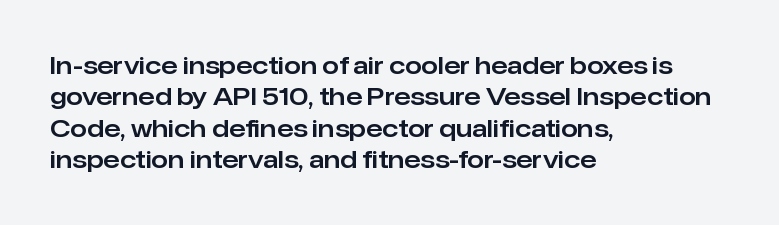
Q: Is the text italic (slanted)? A: No, it is upright.
Q: Is the text underlined? A: No.
Q: How is the paragraph aligned? A: Left-aligned.
Q: Is the spacing between letters normal or unusually wide? A: Normal.
Q: Is the spacing between lines tight, normal or loose? A: Normal.
